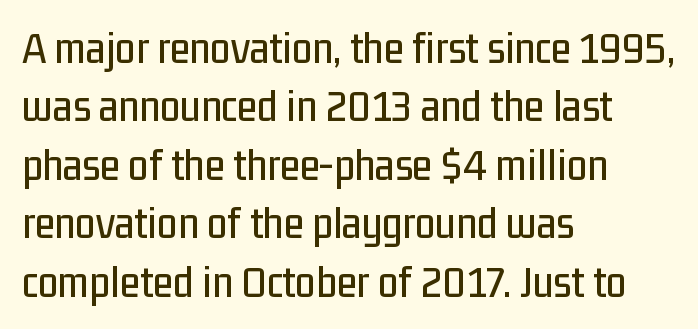
{"serif": "no", "italic": "no", "width": "condensed", "stroke_contrast": "low", "x_height": "medium", "monospaced": "no", "underline": "no", "align": "left", "line_spacing": "normal", "line_spacing_ratio": 1.27, "letter_spacing": "normal", "letter_spacing_em": 0.0, "glyph_px": 46}
